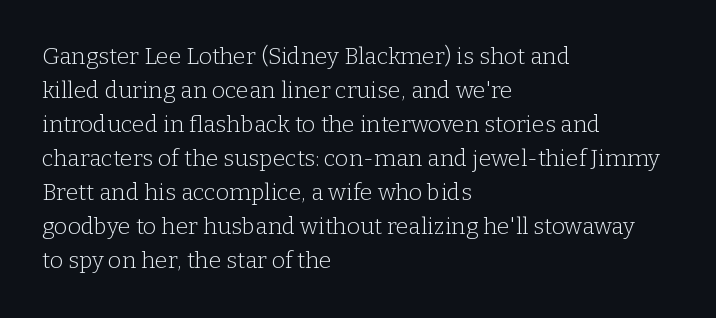
{"italic": "no", "bold": "no", "underline": "no", "align": "left", "line_spacing": "normal", "line_spacing_ratio": 1.48, "letter_spacing": "normal", "letter_spacing_em": 0.0, "glyph_px": 23}
